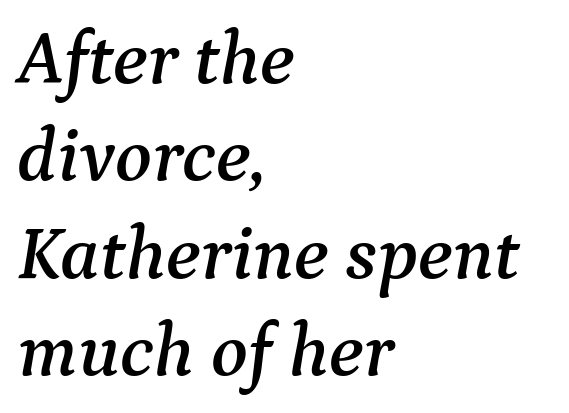
Q: Is the text italic (slanted)? A: Yes, it leans right by about 9 degrees.
Q: Is the typeface a serif or a sans-serif typeface? A: Serif.
Q: Is the text underlined? A: No.
Q: How is the paragraph aligned? A: Left-aligned.
Q: Is the spacing between letters normal or unusually wide? A: Normal.
Q: Is the spacing between lines tight, normal or loose? A: Normal.
Q: Width (condensed, normal, or wide)? A: Normal.
Q: Stroke contrast? A: Medium.
Q: x-height? A: Medium.
Q: Monospaced? A: No.
